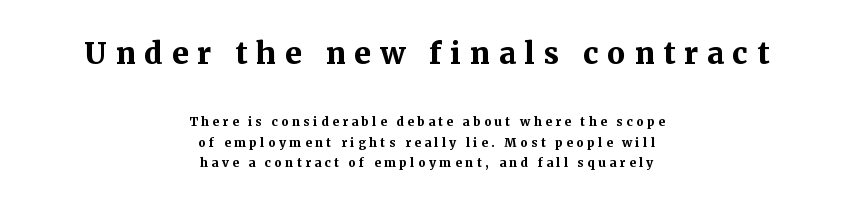
The image shows 40 px semibold serif type, upright; set centered, normal line spacing (1.28x), unusually wide letter spacing (+0.22 em), not underlined; the first (top) block is 2.5x larger; medium stroke contrast and a medium x-height.
